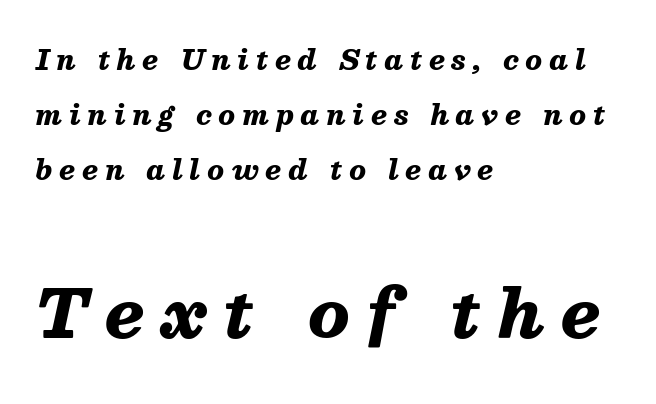
{"italic": "yes", "lean": "right", "slant_degrees": 13, "bold": "yes", "weight": "heavy", "width": "normal", "stroke_contrast": "medium", "x_height": "medium", "monospaced": "no", "underline": "no", "align": "left", "line_spacing": "loose", "line_spacing_ratio": 2.03, "letter_spacing": "wide", "letter_spacing_em": 0.26, "larger_block": "second", "size_ratio": 2.48, "glyph_px": 67}
